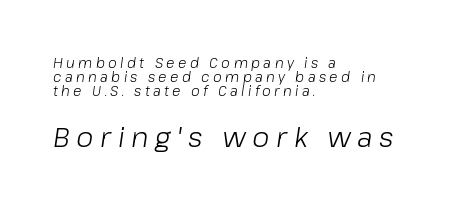
Q: Is the text bold? A: No.
Q: Is the text italic (slanted)? A: Yes, it leans right by about 8 degrees.
Q: Is the text underlined? A: No.
Q: How is the paragraph aligned? A: Left-aligned.
Q: Is the spacing between letters normal or unusually wide? A: Unusually wide.
Q: Is the spacing between lines tight, normal or loose? A: Tight.
Q: Which block of text is set in a larger size, the first (top) or the second (bottom)? A: The second (bottom) one.
Q: Width (condensed, normal, or wide)? A: Normal.
Q: Stroke contrast? A: Low.
Q: x-height? A: Medium.
Q: Monospaced? A: No.
